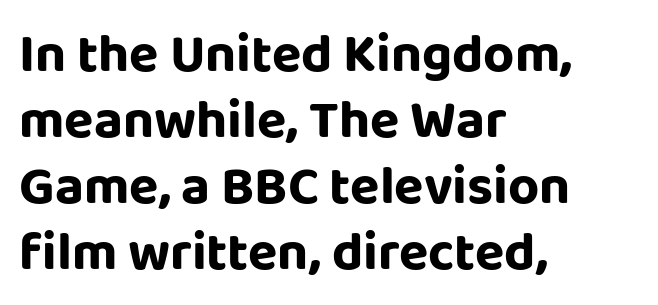
Q: Is the text italic (slanted)? A: No, it is upright.
Q: Is the typeface a serif or a sans-serif typeface? A: Sans-serif.
Q: Is the text underlined? A: No.
Q: How is the paragraph aligned? A: Left-aligned.
Q: Is the spacing between letters normal or unusually wide? A: Normal.
Q: Width (condensed, normal, or wide)? A: Normal.
Q: Stroke contrast? A: Low.
Q: x-height? A: Large.
Q: Monospaced? A: No.
